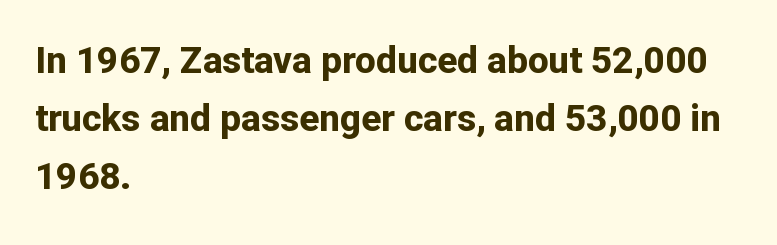
The space directly below the letters is spotless. Regarding leading, the lines here are spaced in the standard way. The passage is arranged the way most books set body copy — flush left. Do the characters align in a grid? No, the font is proportional. Every stem runs plumb, perpendicular to the baseline.
